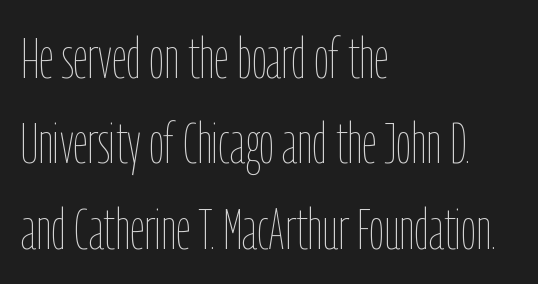
{"italic": "no", "bold": "no", "weight": "thin", "width": "condensed", "stroke_contrast": "low", "x_height": "medium", "monospaced": "no", "underline": "no", "align": "left", "line_spacing": "normal", "line_spacing_ratio": 1.47, "letter_spacing": "normal", "letter_spacing_em": 0.0, "glyph_px": 58}
